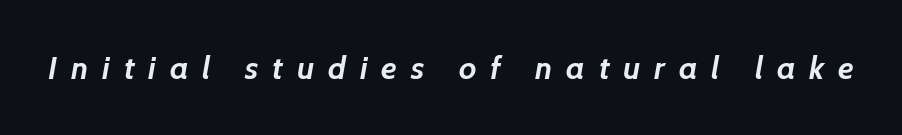
Caption: expanded tracking, letters set apart. You could not count columns in this text — the font is proportionally spaced. Just letters on the line, the space beneath them empty. What kind of face is this? One without serifs — a sans. On the weight axis this lands at bold, roughly 700.
